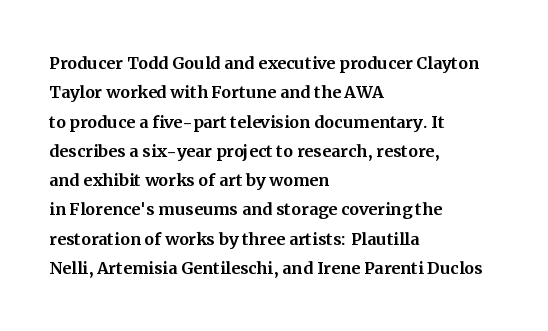
The image shows 22 px text type, upright; set left-aligned, normal line spacing (1.33x), normal letter spacing, not underlined.
